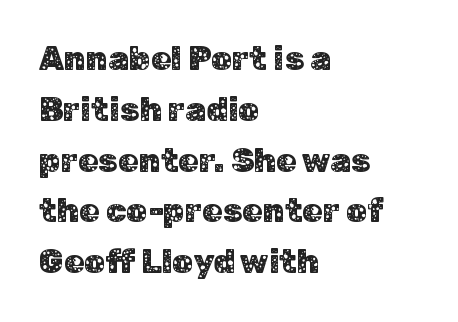
Any mark beneath the type? The region is blank. Leading: standard. The rendering uses natural spacing where letterforms have individual widths. Rendered with straight, roman letterforms. Type style note: lacks serifs.
